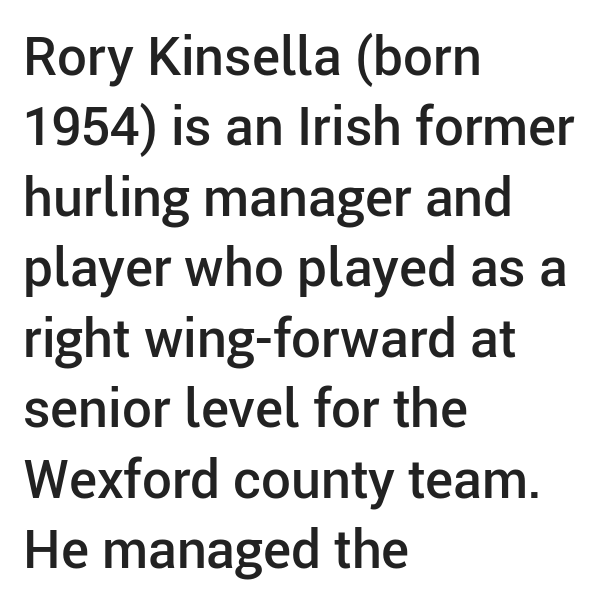
Casual observation: everything's shoved over to the left. When letters stand straight like this, we call the style roman or upright. Honestly, the row spacing looks completely unremarkable. This sample uses plain, unmodified letter spacing. The typesetting leans somewhat heavy: a semibold.
